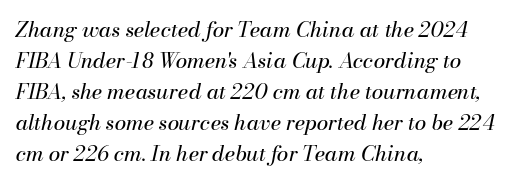
The image shows 21 px text type, italic (leaning right); set left-aligned, normal line spacing (1.48x), normal letter spacing, not underlined.
